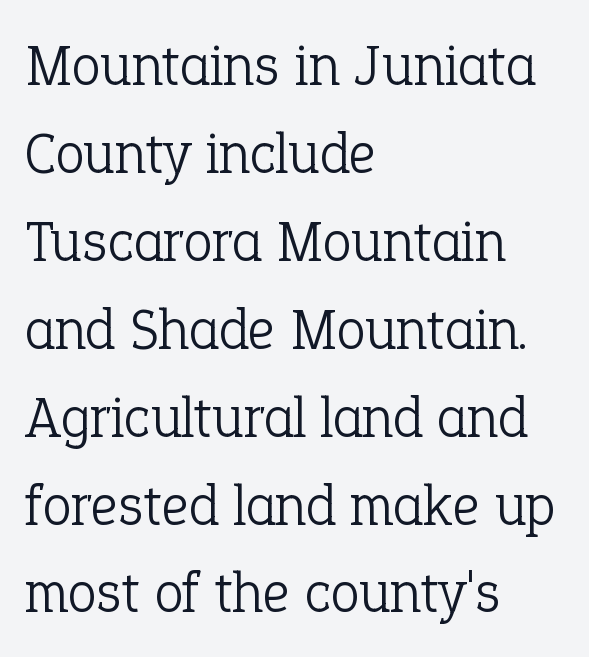
{"serif": "yes", "italic": "no", "bold": "no", "weight": "light", "width": "normal", "stroke_contrast": "low", "x_height": "medium", "monospaced": "no", "underline": "no", "align": "left", "line_spacing": "normal", "line_spacing_ratio": 1.49, "letter_spacing": "normal", "letter_spacing_em": 0.0, "glyph_px": 59}
